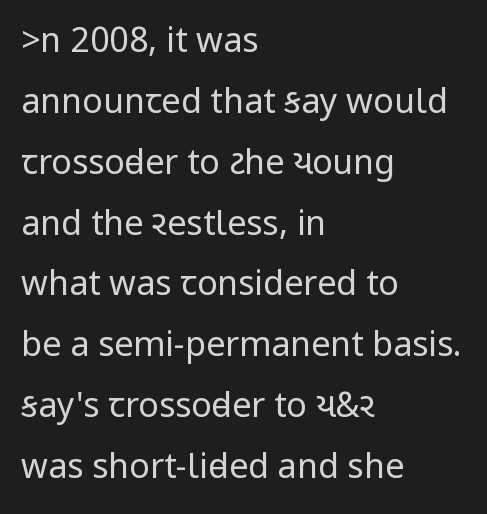
This sample uses an upright cut, with every glyph sitting square on the baseline. The font is comparable to plain body text, perhaps lighter. Alignment: flush left. Just letters on the line, the space beneath them empty. The typeface chosen for these lines omits serifs. The gaps between neighbouring characters are ordinary and unremarkable.
